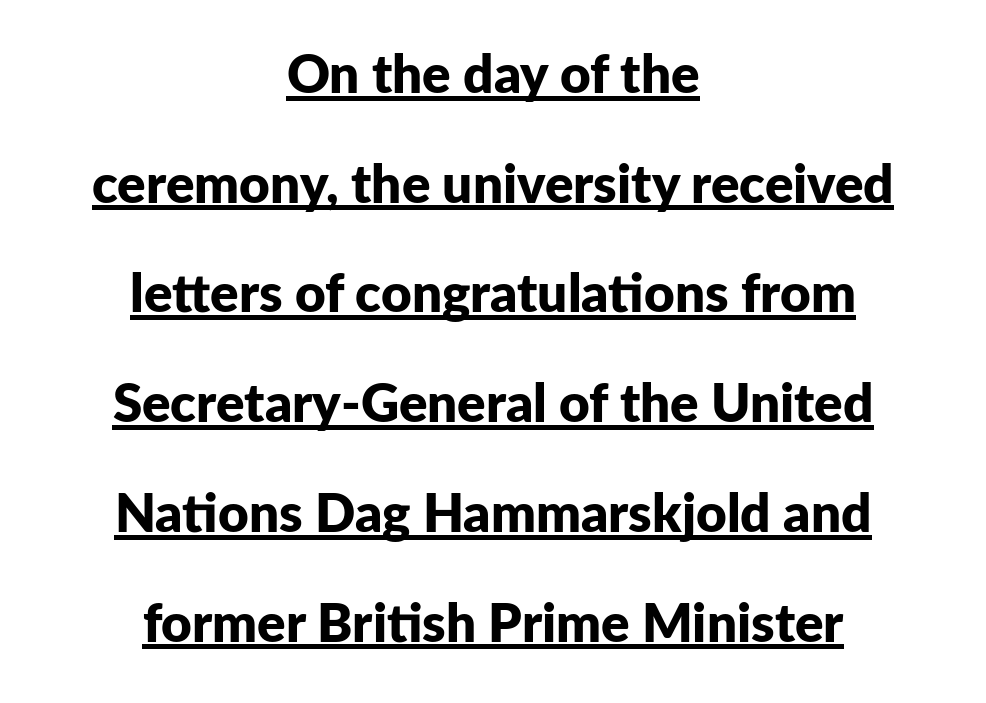
Q: Is the text bold? A: Yes.
Q: Is the text italic (slanted)? A: No, it is upright.
Q: Is the typeface a serif or a sans-serif typeface? A: Sans-serif.
Q: Is the text underlined? A: Yes.
Q: How is the paragraph aligned? A: Centered.
Q: Is the spacing between letters normal or unusually wide? A: Normal.
Q: Is the spacing between lines tight, normal or loose? A: Loose.
Q: Width (condensed, normal, or wide)? A: Normal.
Q: Stroke contrast? A: Low.
Q: x-height? A: Medium.
Q: Monospaced? A: No.
